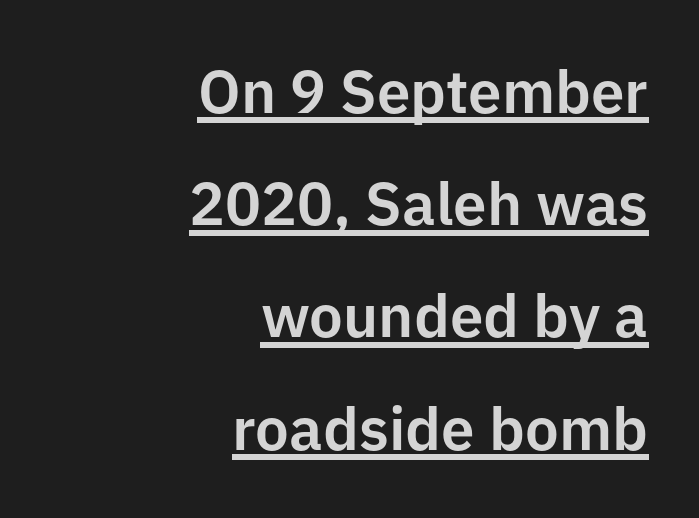
The image shows 60 px sans-serif type, upright; set right-aligned, line spacing 1.87x, normal letter spacing, underlined; low stroke contrast and a medium x-height.
